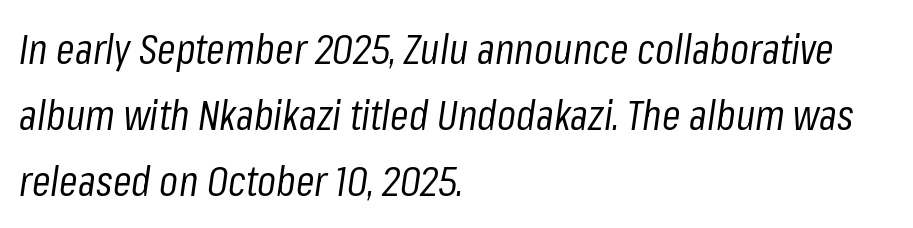
Character widths vary here, with narrow letters taking less room than wide ones. The block of text has a typical density, with ordinary space between rows. Stroke thickness stays within the range of a standard reading face or lighter. The area under the type is left untouched.
